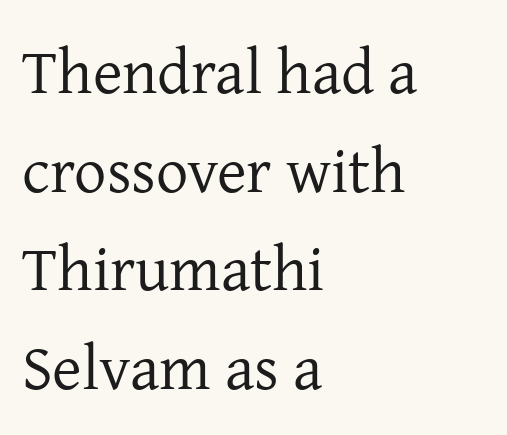
The image shows 64 px regular-weight serif type, upright; set left-aligned, normal line spacing (1.54x), normal letter spacing, not underlined; low stroke contrast and a medium x-height.
